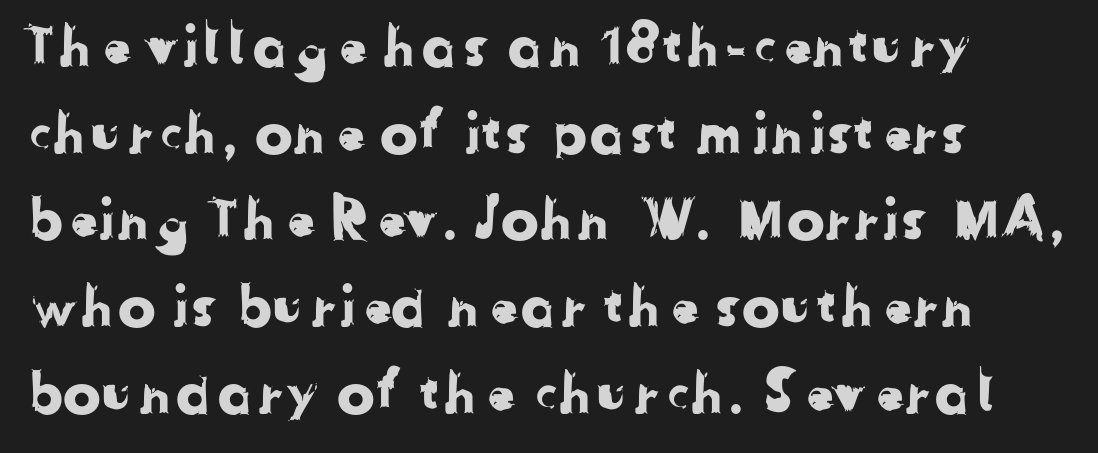
The image shows 57 px sans-serif type; set left-aligned, normal line spacing (1.52x), normal letter spacing, not underlined; low stroke contrast and a medium x-height.
